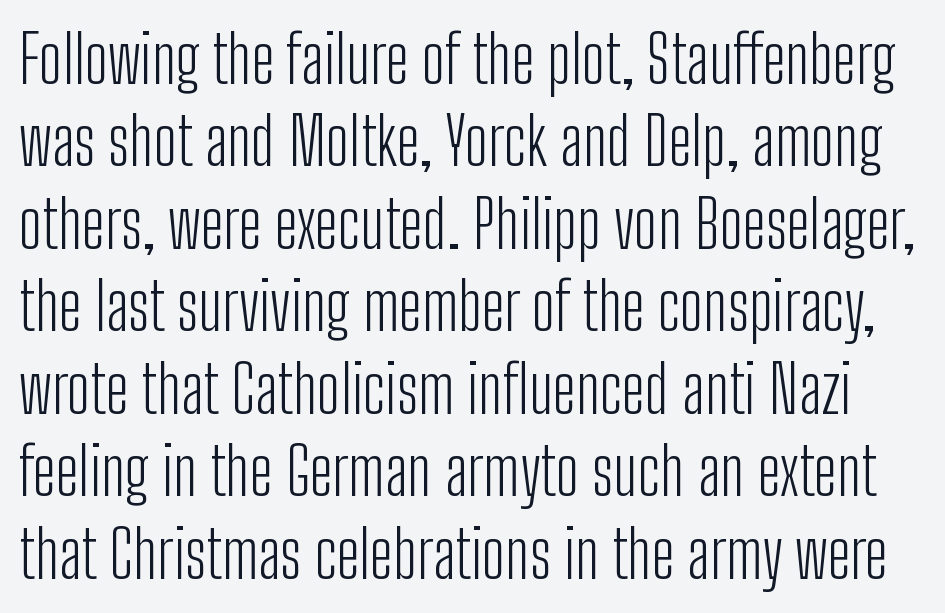
The image shows 66 px light, condensed sans-serif type, upright; set normal line spacing (1.25x), normal letter spacing, not underlined; low stroke contrast and a medium x-height.
